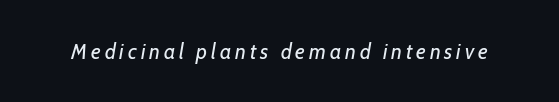
{"italic": "yes", "lean": "right", "slant_degrees": 10, "bold": "no", "underline": "no", "glyph_px": 22}
